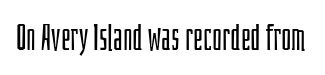
Varying glyph widths throughout — classic text-font behaviour. Posture: vertical. Each letter's strokes conclude bluntly, with no projecting serifs. The passage shown is not underscored anywhere. These lines keep a tight, regular rhythm from letter to letter. Summary of weight: not heavy and not bold.
